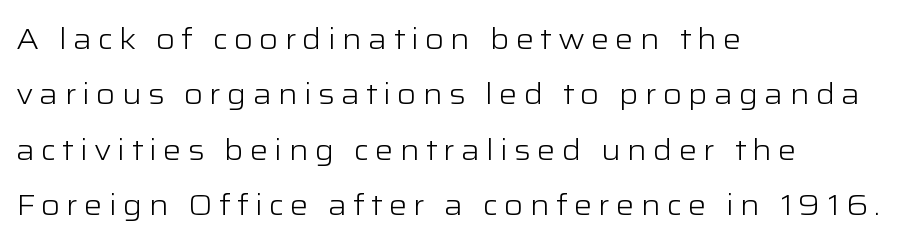
The image shows 29 px light, wide sans-serif type, upright; set left-aligned, loose line spacing (1.91x), unusually wide letter spacing (+0.21 em), not underlined; low stroke contrast and a medium x-height.
